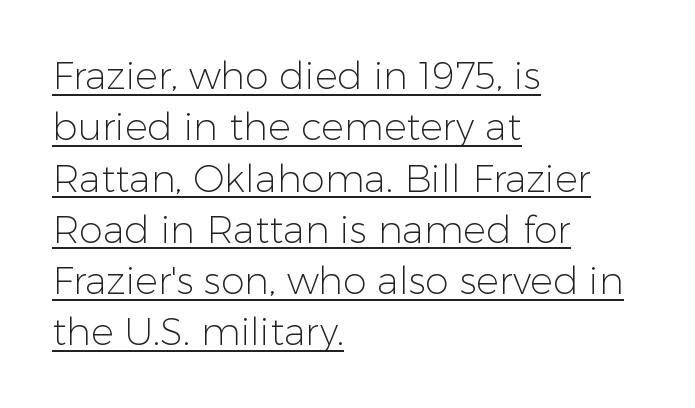
Glyph-to-glyph distance matches everyday printed text. You can see a thin bar hugging the bottom of the glyphs. Character widths vary here, with narrow letters taking less room than wide ones. Serif or sans? Sans — the stroke terminals are bare. Horizontal bands of white between lines are of average thickness.
